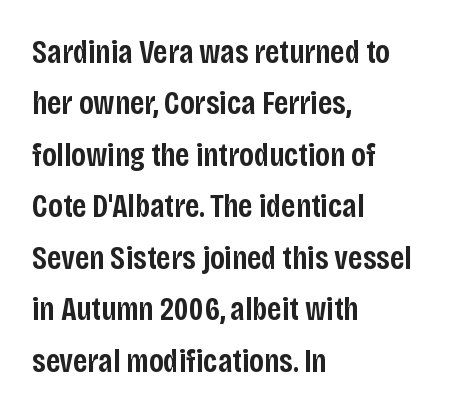
Q: Is the text bold? A: Semi-bold.
Q: Is the text italic (slanted)? A: No, it is upright.
Q: Is the typeface a serif or a sans-serif typeface? A: Sans-serif.
Q: Is the text underlined? A: No.
Q: How is the paragraph aligned? A: Left-aligned.
Q: Is the spacing between letters normal or unusually wide? A: Normal.
Q: Is the spacing between lines tight, normal or loose? A: Normal.
Q: Width (condensed, normal, or wide)? A: Condensed.
Q: Stroke contrast? A: Low.
Q: x-height? A: Large.
Q: Monospaced? A: No.
